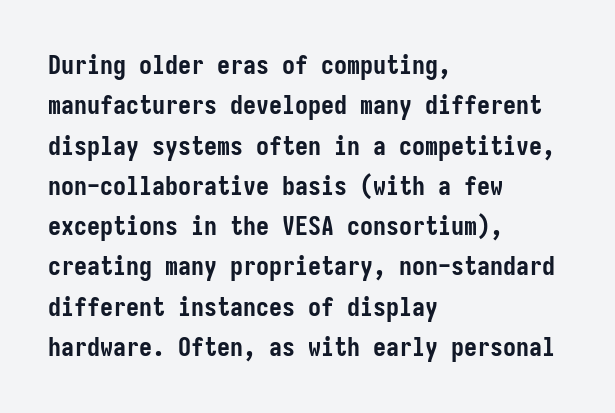
The image shows 26 px bold type, upright; set left-aligned, normal line spacing (1.55x), normal letter spacing, not underlined.
